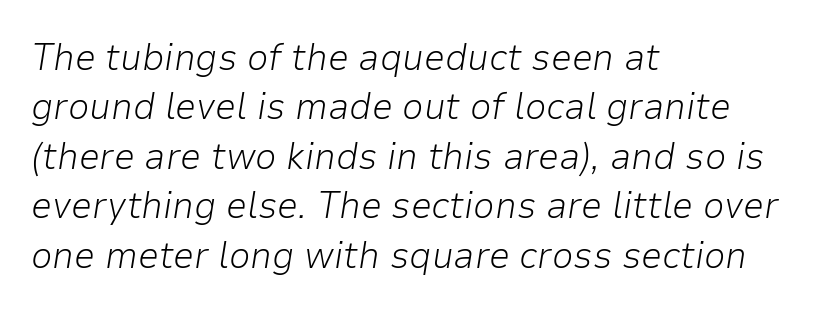
Q: Is the text bold? A: No.
Q: Is the text italic (slanted)? A: Yes, it leans right by about 9 degrees.
Q: Is the text underlined? A: No.
Q: How is the paragraph aligned? A: Left-aligned.
Q: Is the spacing between letters normal or unusually wide? A: Normal.
Q: Is the spacing between lines tight, normal or loose? A: Normal.
Q: Width (condensed, normal, or wide)? A: Normal.
Q: Stroke contrast? A: Low.
Q: x-height? A: Medium.
Q: Monospaced? A: No.
